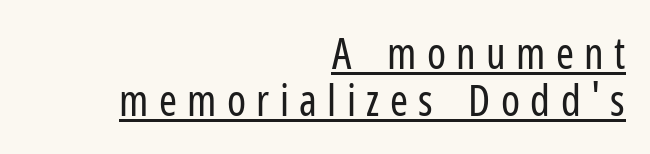
In terms of letterspacing, this is a distinctly airy, spread setting. Closely set lines give the paragraph a compact silhouette. The characters display no serif detailing; their extremities are plain. Nothing heavy about these letters — not bold at all. The passage shown is typed in a proportional face where columns would drift.
